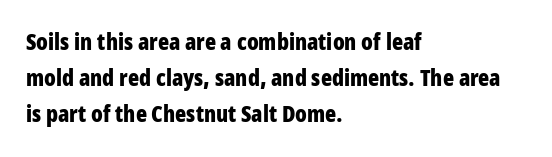
The image shows 23 px bold type, upright; set left-aligned, normal line spacing (1.57x), normal letter spacing, not underlined.
